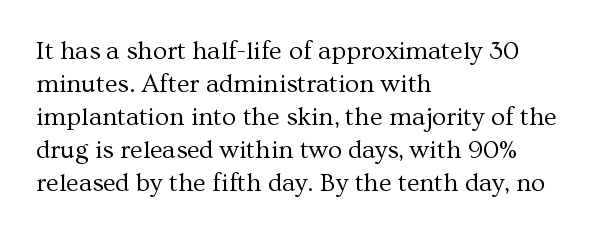
Q: Is the text bold? A: No.
Q: Is the text italic (slanted)? A: No, it is upright.
Q: Is the text underlined? A: No.
Q: How is the paragraph aligned? A: Left-aligned.
Q: Is the spacing between letters normal or unusually wide? A: Normal.
Q: Is the spacing between lines tight, normal or loose? A: Normal.
